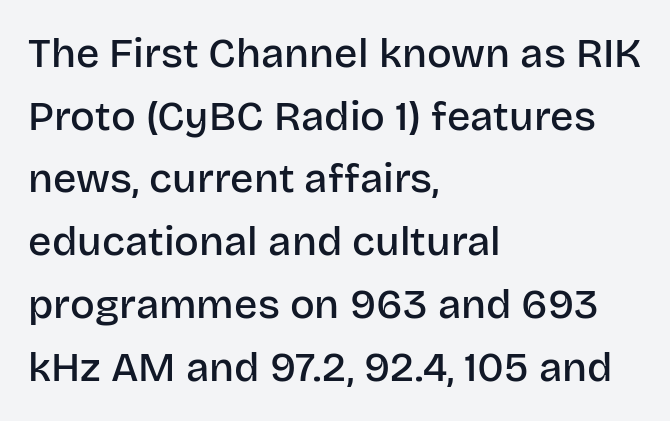
{"serif": "no", "italic": "no", "bold": "semi", "weight": "semibold", "width": "normal", "stroke_contrast": "low", "x_height": "large", "monospaced": "no", "underline": "no", "align": "left", "line_spacing": "normal", "line_spacing_ratio": 1.53, "letter_spacing": "normal", "letter_spacing_em": 0.0, "glyph_px": 41}
